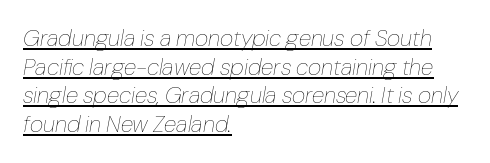
You could call the tracking neutral — neither tight nor loose. The face used here has a pronounced slope to its letters. Vertical stems look standard width or narrower in stroke. The paragraph has a hard left edge and a soft right edge.
